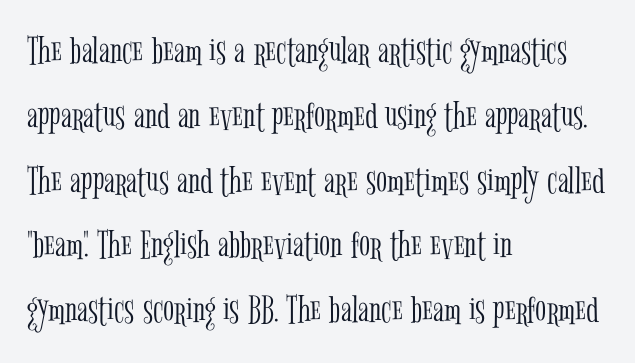
The image shows 41 px light, condensed serif type, upright; set left-aligned, normal line spacing (1.58x), normal letter spacing, not underlined; low stroke contrast and a medium x-height.
